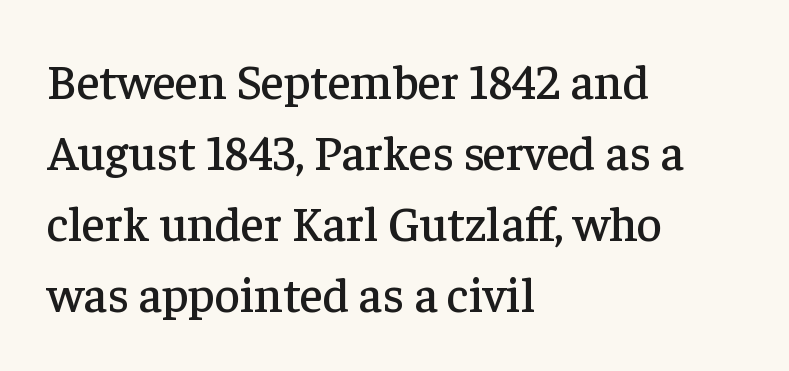
{"serif": "yes", "italic": "no", "width": "normal", "stroke_contrast": "low", "x_height": "medium", "monospaced": "no", "underline": "no", "align": "left", "line_spacing": "normal", "line_spacing_ratio": 1.45, "letter_spacing": "normal", "letter_spacing_em": 0.0, "glyph_px": 49}
